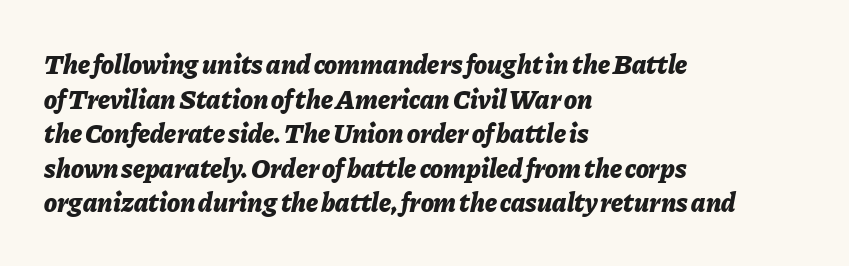
The image shows 27 px bold type, italic (leaning right); set left-aligned, normal line spacing (1.28x), normal letter spacing, not underlined.
